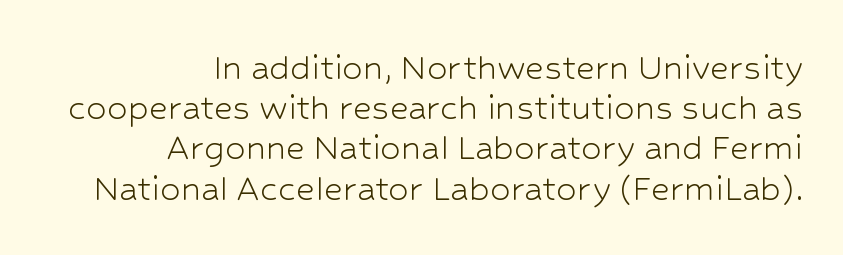
Think of a printed novel: that variable character pitch is what you see here. The horizontal fit of the characters is conventional and even. Unlike italic type, these characters show no tilt at all. The cut favours lightness, reaching ordinary text weight at its darkest. The string is rendered with underlining switched off. Successive baselines arrive quickly, one right under another.
